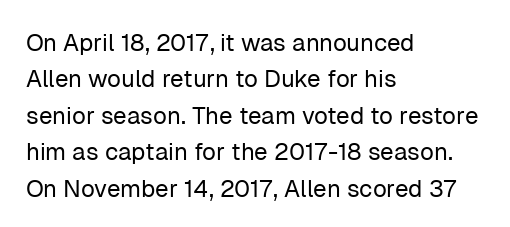
{"italic": "no", "bold": "no", "underline": "no", "align": "left", "line_spacing": "normal", "line_spacing_ratio": 1.52, "letter_spacing": "normal", "letter_spacing_em": 0.0, "glyph_px": 24}
